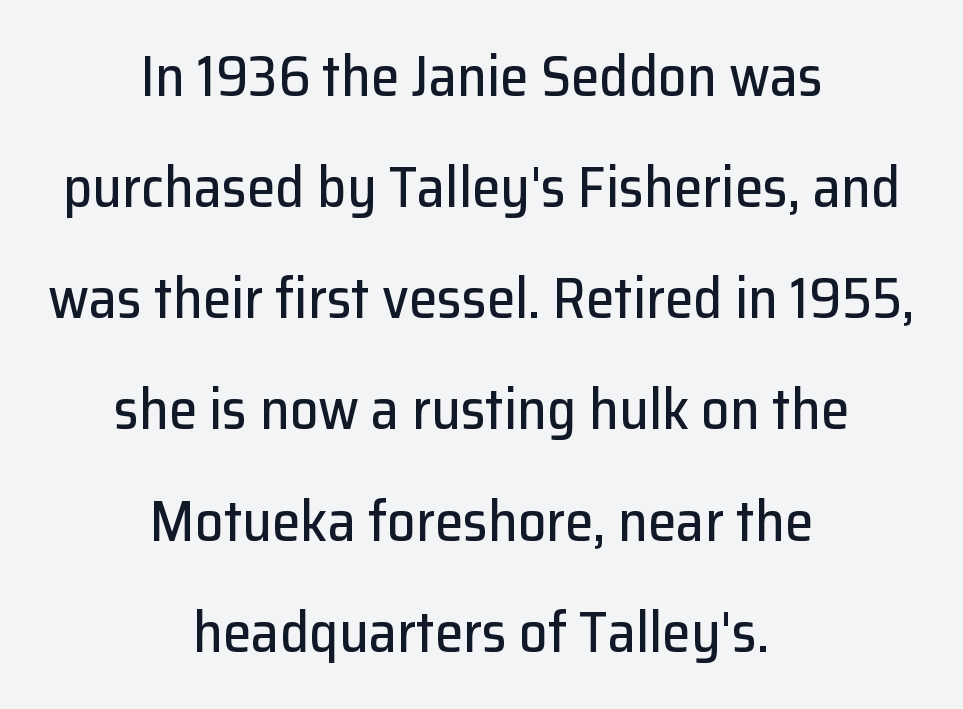
{"serif": "no", "italic": "no", "width": "normal", "stroke_contrast": "low", "x_height": "medium", "monospaced": "no", "underline": "no", "align": "center", "line_spacing": "loose", "line_spacing_ratio": 1.95, "letter_spacing": "normal", "letter_spacing_em": 0.0, "glyph_px": 57}
